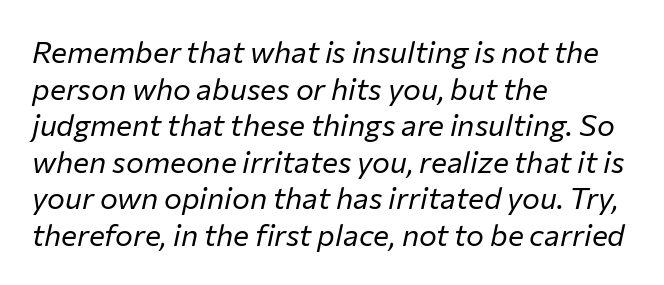
The image shows 30 px regular-weight type, italic (leaning right); set left-aligned, line spacing 1.22x, normal letter spacing, not underlined; low stroke contrast and a medium x-height.
